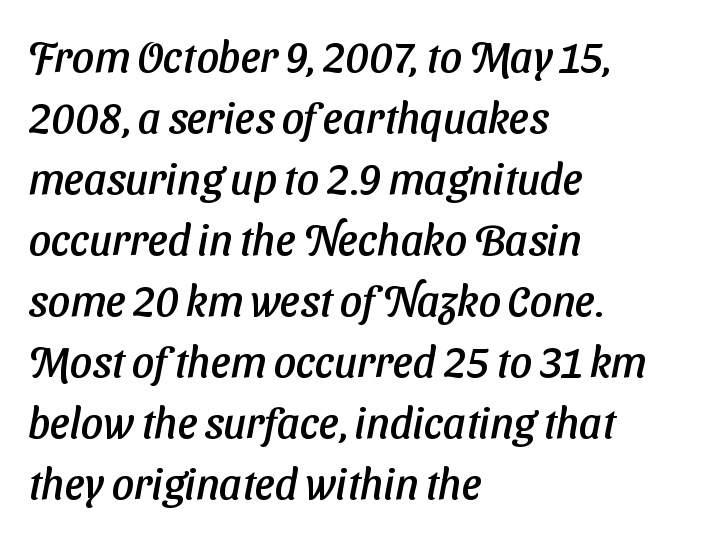
The image shows 43 px sans-serif type; set left-aligned, normal line spacing (1.42x), normal letter spacing, not underlined; low stroke contrast and a medium x-height.
